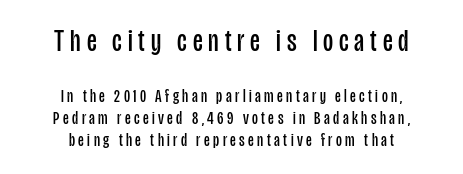
{"serif": "no", "italic": "no", "bold": "no", "weight": "regular", "width": "condensed", "stroke_contrast": "low", "x_height": "large", "monospaced": "no", "underline": "no", "align": "center", "line_spacing_ratio": 1.23, "larger_block": "first", "size_ratio": 1.72, "glyph_px": 31}
